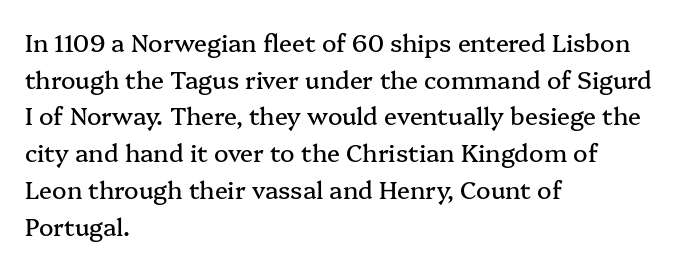
The image shows 24 px text type, upright; set left-aligned, normal line spacing (1.53x), normal letter spacing, not underlined.
